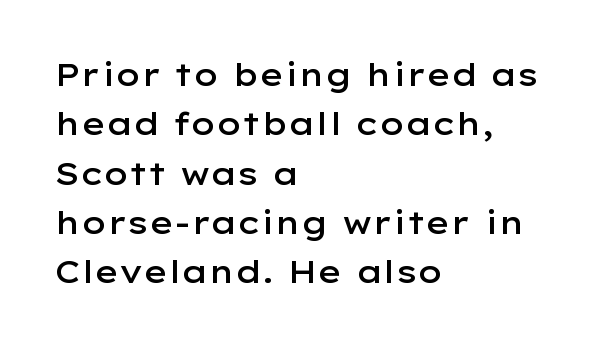
If you drew a line through each stem, it would be perfectly vertical. Characters follow at the spacing the type designer built in. Glance below the letters and you will spot only blank space. This rendering employs a face without finishing strokes, i.e., a sans-serif.
